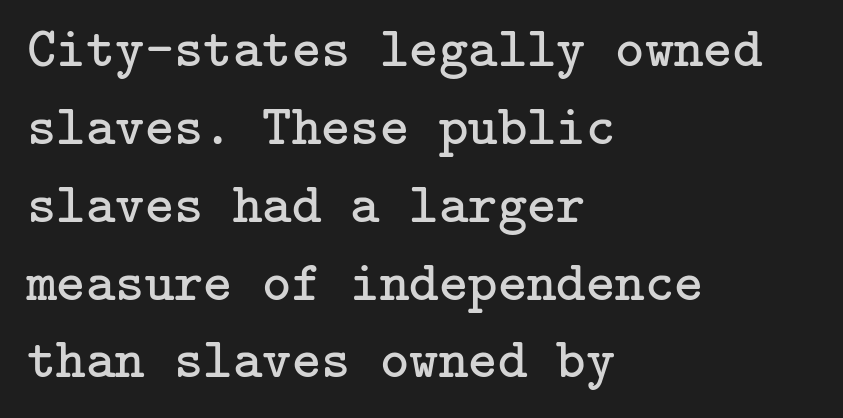
{"serif": "yes", "italic": "no", "bold": "no", "weight": "regular", "width": "normal", "stroke_contrast": "low", "x_height": "medium", "underline": "no", "align": "left", "line_spacing": "normal", "line_spacing_ratio": 1.39, "letter_spacing": "normal", "letter_spacing_em": 0.0, "glyph_px": 56}
